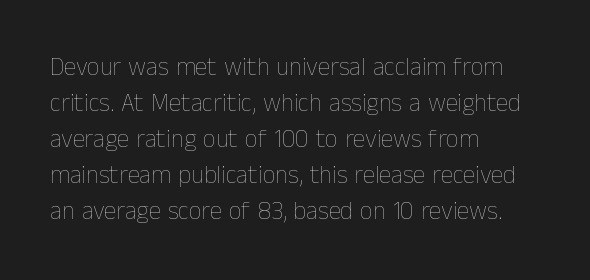
Q: Is the text bold? A: No.
Q: Is the text italic (slanted)? A: No, it is upright.
Q: Is the text underlined? A: No.
Q: How is the paragraph aligned? A: Left-aligned.
Q: Is the spacing between letters normal or unusually wide? A: Normal.
Q: Is the spacing between lines tight, normal or loose? A: Normal.
